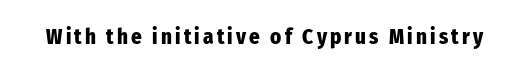
{"italic": "no", "bold": "yes", "underline": "no", "glyph_px": 21}
